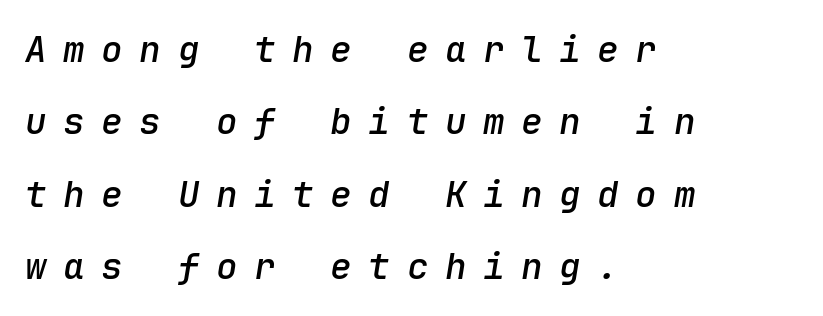
The image shows 36 px semibold type, italic (leaning right), monospaced; set left-aligned, loose line spacing (2.01x), unusually wide letter spacing (+0.46 em), not underlined; low stroke contrast and a medium x-height.
